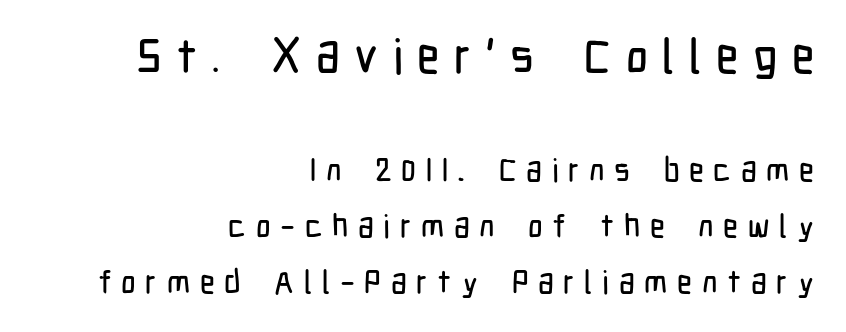
The image shows 48 px condensed sans-serif type, upright; set right-aligned, line spacing 1.75x, unusually wide letter spacing (+0.3 em), not underlined; the first (top) block is 1.5x larger; low stroke contrast and a medium x-height.
